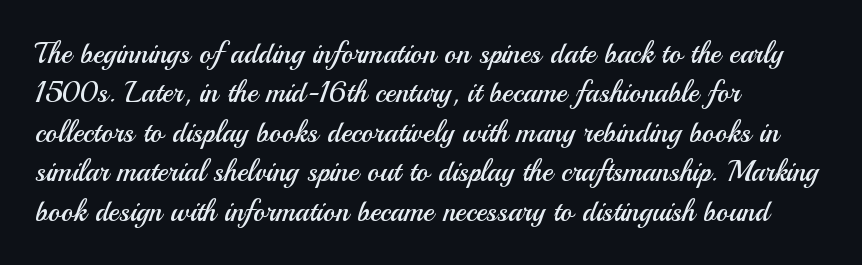
The image shows 29 px regular-weight sans-serif type; set left-aligned, normal line spacing (1.36x), normal letter spacing, not underlined; medium stroke contrast and a small x-height.
